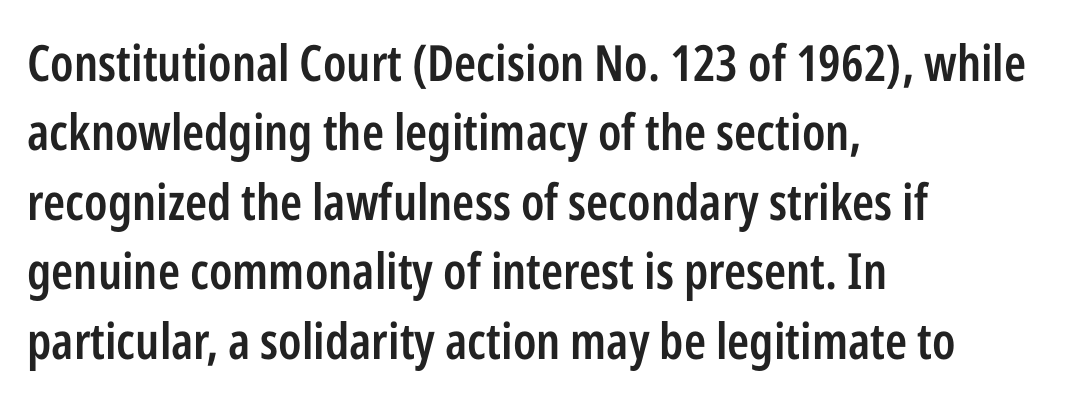
Notice the strokes are somewhat thickened but not fully heavy: this is a semibold. Where is the straight margin? On the left. Honestly, there is no underline to notice here at all. Stroke terminals: plain, sans-serif.
